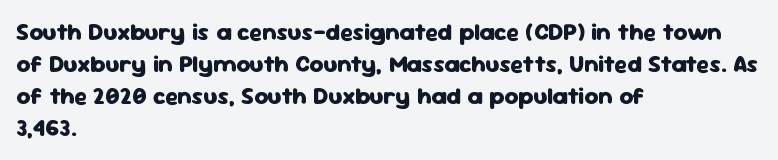
The image shows 24 px bold type, upright; set left-aligned, normal line spacing (1.33x), normal letter spacing, not underlined.
